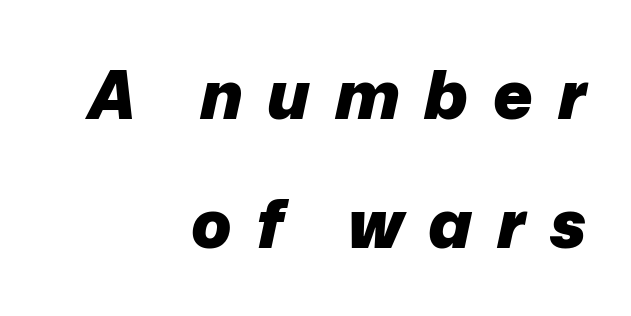
{"italic": "yes", "lean": "right", "slant_degrees": 12, "bold": "yes", "weight": "heavy", "width": "normal", "stroke_contrast": "low", "x_height": "medium", "monospaced": "no", "underline": "no", "align": "right", "line_spacing": "loose", "line_spacing_ratio": 1.93, "letter_spacing": "wide", "letter_spacing_em": 0.37, "glyph_px": 67}
